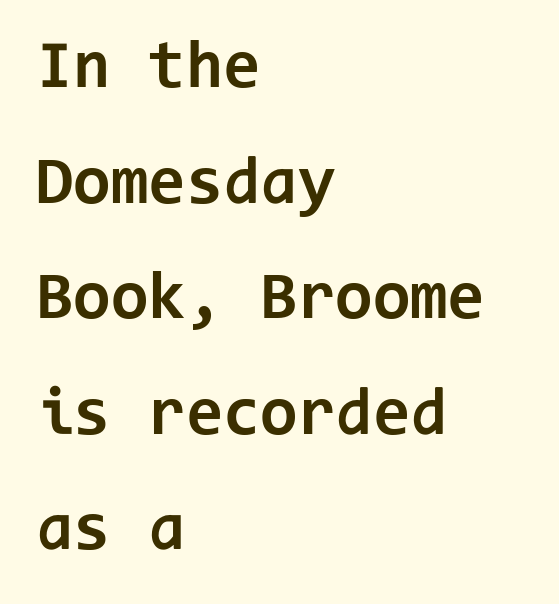
{"serif": "no", "italic": "no", "bold": "yes", "weight": "bold", "width": "normal", "stroke_contrast": "low", "x_height": "medium", "monospaced": "yes", "underline": "no", "align": "left", "line_spacing": "normal", "line_spacing_ratio": 1.7, "letter_spacing": "normal", "letter_spacing_em": 0.0, "glyph_px": 68}
